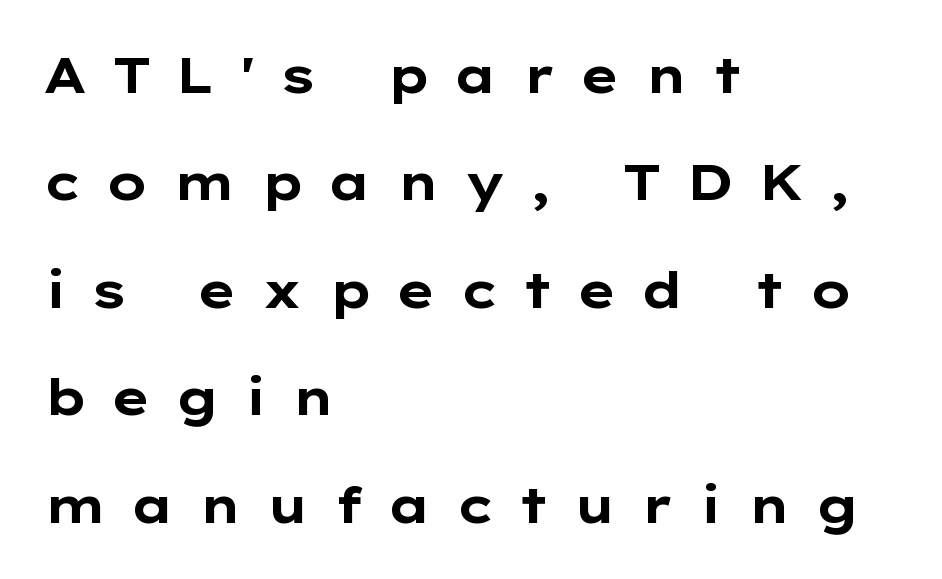
The image shows 50 px bold, wide sans-serif type, upright; set left-aligned, loose line spacing (2.15x), unusually wide letter spacing (+0.47 em), not underlined; low stroke contrast and a medium x-height.
